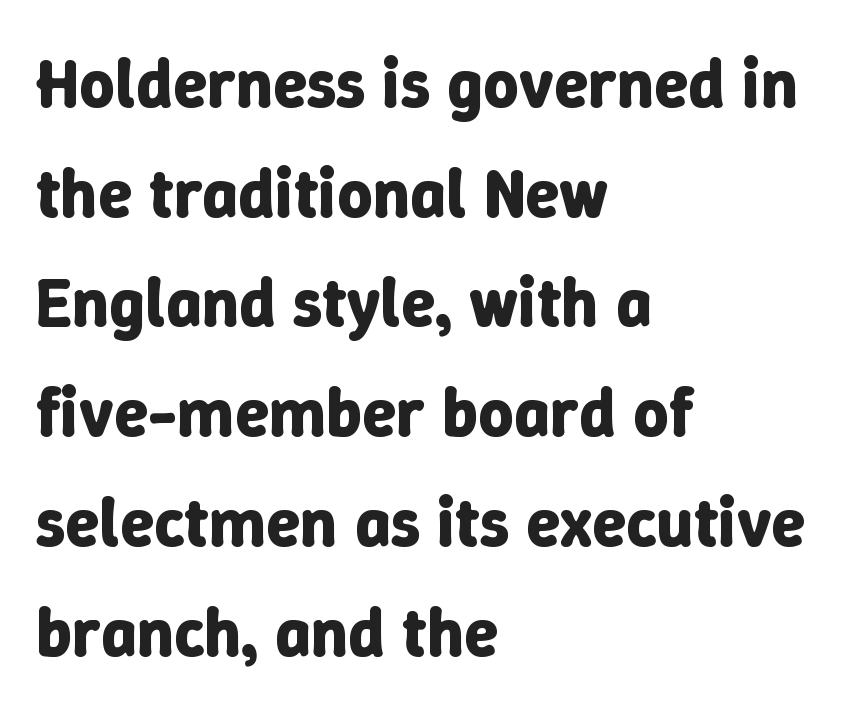
Q: Is the text bold? A: Yes.
Q: Is the text italic (slanted)? A: No, it is upright.
Q: Is the text underlined? A: No.
Q: How is the paragraph aligned? A: Left-aligned.
Q: Is the spacing between letters normal or unusually wide? A: Normal.
Q: Is the spacing between lines tight, normal or loose? A: Normal.
Q: Width (condensed, normal, or wide)? A: Normal.
Q: Stroke contrast? A: Low.
Q: x-height? A: Medium.
Q: Monospaced? A: No.
